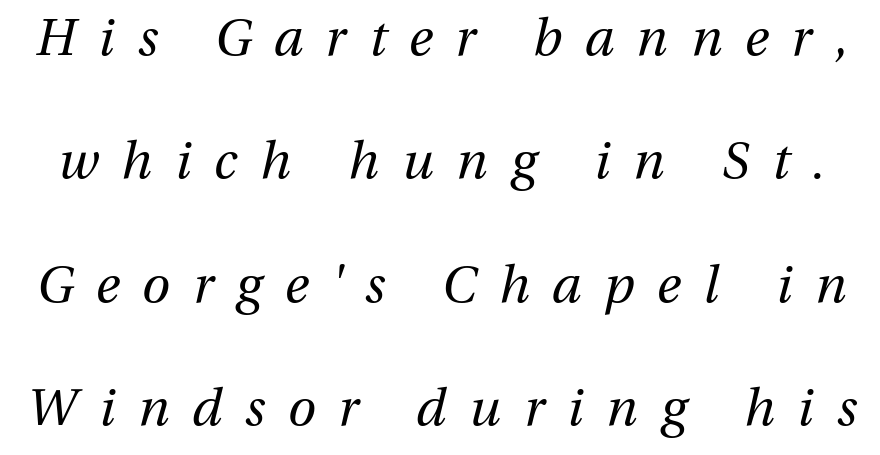
Q: Is the text bold? A: No.
Q: Is the text italic (slanted)? A: Yes, it leans right by about 13 degrees.
Q: Is the text underlined? A: No.
Q: Is the spacing between letters normal or unusually wide? A: Unusually wide.
Q: Is the spacing between lines tight, normal or loose? A: Loose.
Q: Width (condensed, normal, or wide)? A: Normal.
Q: Stroke contrast? A: Medium.
Q: x-height? A: Medium.
Q: Monospaced? A: No.
